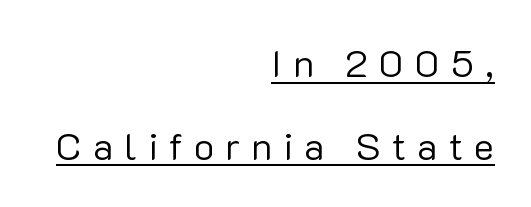
Q: Is the text bold? A: No.
Q: Is the text italic (slanted)? A: No, it is upright.
Q: Is the typeface a serif or a sans-serif typeface? A: Sans-serif.
Q: Is the text underlined? A: Yes.
Q: How is the paragraph aligned? A: Right-aligned.
Q: Is the spacing between letters normal or unusually wide? A: Unusually wide.
Q: Is the spacing between lines tight, normal or loose? A: Loose.
Q: Width (condensed, normal, or wide)? A: Normal.
Q: Stroke contrast? A: Low.
Q: x-height? A: Medium.
Q: Monospaced? A: No.
